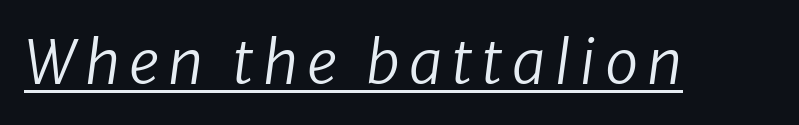
Emphasis is given by a line drawn under the lettering. The font's italic variant was chosen for this text. Each stroke keeps to a modest, everyday thickness or less. Here the designer chose a conventional face with non-uniform glyph widths.
